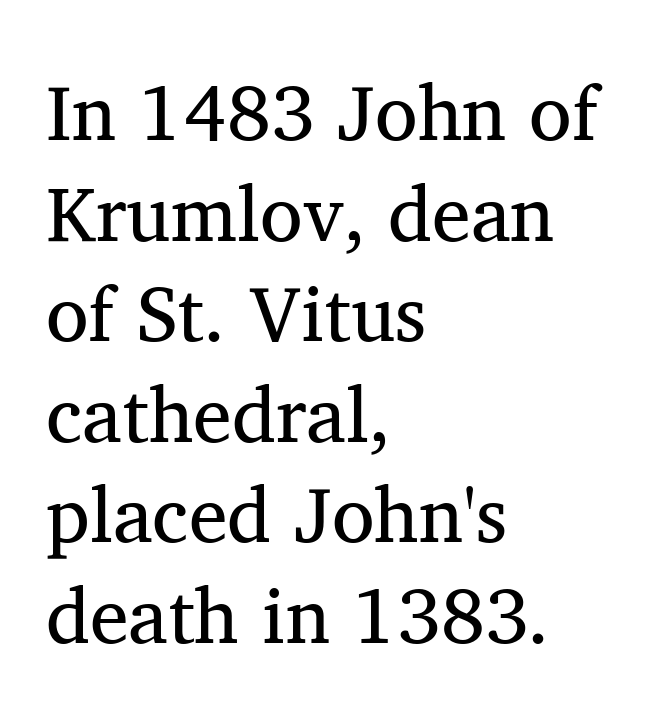
The image shows 78 px regular-weight serif type, upright; set left-aligned, normal line spacing (1.29x), normal letter spacing, not underlined; medium stroke contrast and a medium x-height.
